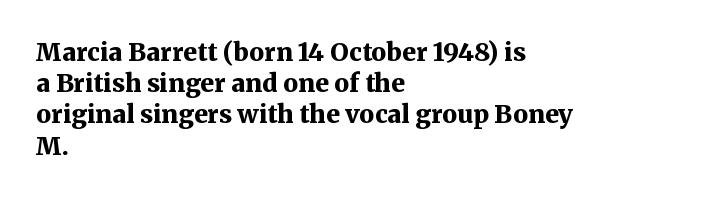
Q: Is the text bold? A: Yes.
Q: Is the text italic (slanted)? A: No, it is upright.
Q: Is the text underlined? A: No.
Q: How is the paragraph aligned? A: Left-aligned.
Q: Is the spacing between letters normal or unusually wide? A: Normal.
Q: Is the spacing between lines tight, normal or loose? A: Normal.
